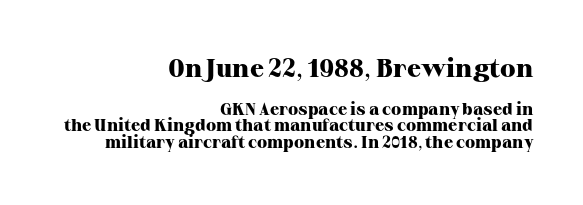
{"italic": "no", "bold": "yes", "underline": "no", "align": "right", "line_spacing": "tight", "line_spacing_ratio": 0.99, "letter_spacing": "normal", "letter_spacing_em": 0.0, "larger_block": "first", "size_ratio": 1.53, "glyph_px": 26}
